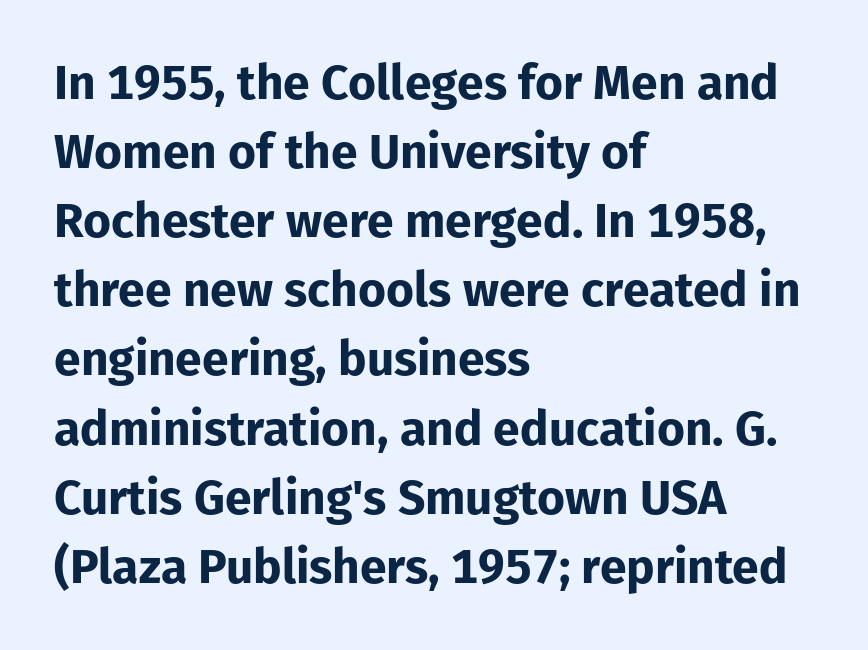
Q: Is the text bold? A: Yes.
Q: Is the text italic (slanted)? A: No, it is upright.
Q: Is the typeface a serif or a sans-serif typeface? A: Sans-serif.
Q: Is the text underlined? A: No.
Q: How is the paragraph aligned? A: Left-aligned.
Q: Is the spacing between letters normal or unusually wide? A: Normal.
Q: Is the spacing between lines tight, normal or loose? A: Normal.
Q: Width (condensed, normal, or wide)? A: Normal.
Q: Stroke contrast? A: Low.
Q: x-height? A: Medium.
Q: Monospaced? A: No.
